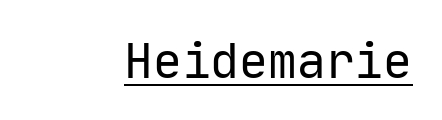
{"serif": "no", "italic": "no", "bold": "no", "weight": "regular", "width": "normal", "stroke_contrast": "low", "x_height": "medium", "monospaced": "yes", "underline": "yes", "letter_spacing": "normal", "letter_spacing_em": 0.0, "glyph_px": 48}
